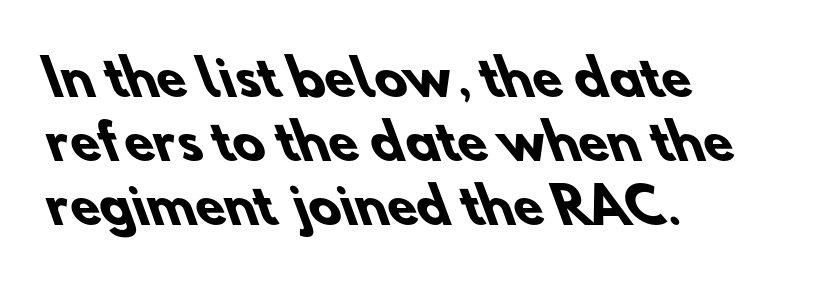
{"serif": "no", "bold": "yes", "weight": "heavy", "width": "normal", "stroke_contrast": "low", "x_height": "small", "monospaced": "no", "underline": "no", "align": "left", "line_spacing": "normal", "line_spacing_ratio": 1.33, "letter_spacing": "normal", "letter_spacing_em": 0.0, "glyph_px": 48}
